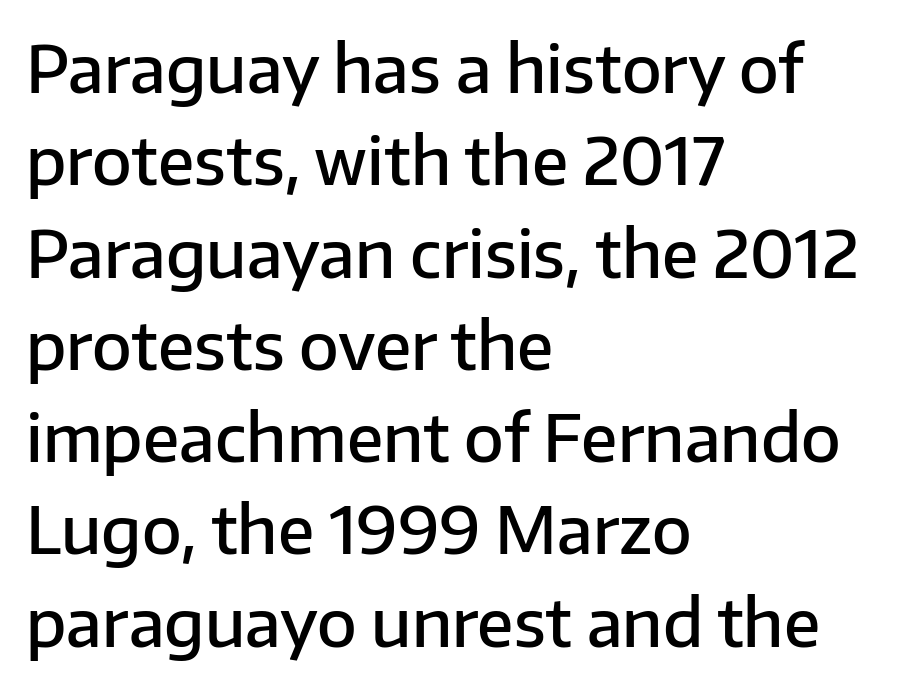
Q: Is the text bold? A: Semi-bold.
Q: Is the text italic (slanted)? A: No, it is upright.
Q: Is the typeface a serif or a sans-serif typeface? A: Sans-serif.
Q: Is the text underlined? A: No.
Q: How is the paragraph aligned? A: Left-aligned.
Q: Is the spacing between letters normal or unusually wide? A: Normal.
Q: Is the spacing between lines tight, normal or loose? A: Normal.
Q: Width (condensed, normal, or wide)? A: Normal.
Q: Stroke contrast? A: Low.
Q: x-height? A: Medium.
Q: Monospaced? A: No.
